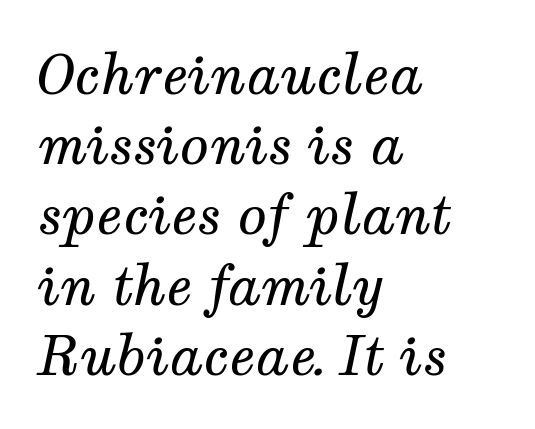
Q: Is the text bold? A: No.
Q: Is the text italic (slanted)? A: Yes, it leans right by about 12 degrees.
Q: Is the typeface a serif or a sans-serif typeface? A: Serif.
Q: Is the text underlined? A: No.
Q: How is the paragraph aligned? A: Left-aligned.
Q: Is the spacing between letters normal or unusually wide? A: Normal.
Q: Is the spacing between lines tight, normal or loose? A: Normal.
Q: Width (condensed, normal, or wide)? A: Normal.
Q: Stroke contrast? A: Medium.
Q: x-height? A: Medium.
Q: Monospaced? A: No.
